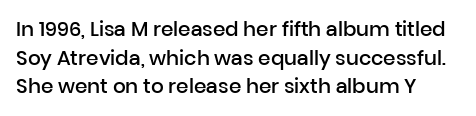
Q: Is the text bold? A: Semi-bold.
Q: Is the text italic (slanted)? A: No, it is upright.
Q: Is the text underlined? A: No.
Q: Is the spacing between letters normal or unusually wide? A: Normal.
Q: Is the spacing between lines tight, normal or loose? A: Normal.
